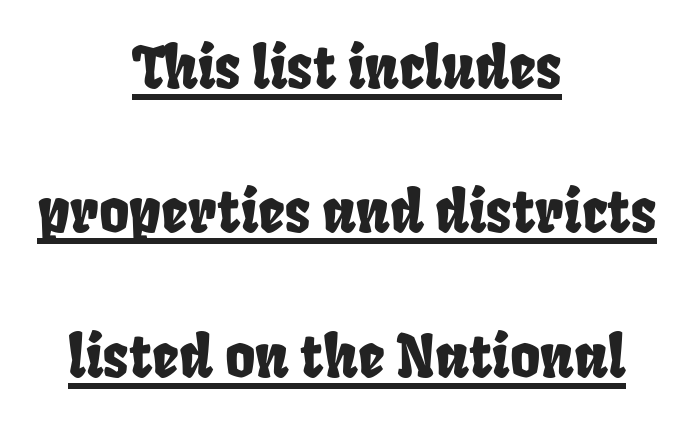
Q: Is the typeface a serif or a sans-serif typeface? A: Sans-serif.
Q: Is the text underlined? A: Yes.
Q: How is the paragraph aligned? A: Centered.
Q: Is the spacing between letters normal or unusually wide? A: Normal.
Q: Is the spacing between lines tight, normal or loose? A: Loose.
Q: Width (condensed, normal, or wide)? A: Condensed.
Q: Stroke contrast? A: Low.
Q: x-height? A: Large.
Q: Monospaced? A: No.
